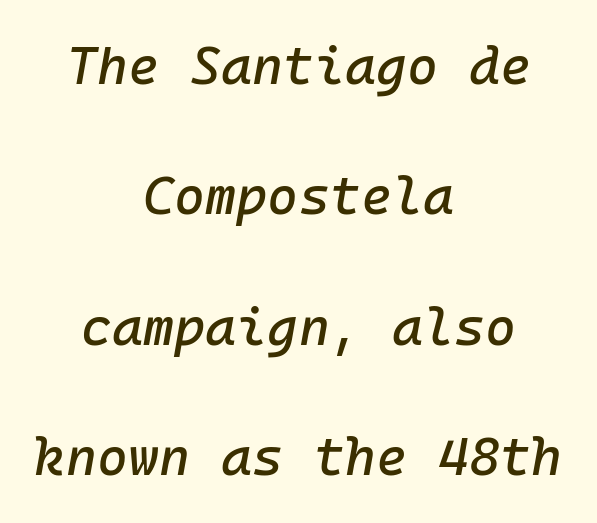
Each new line begins a long way beneath the previous one. Default kerning and tracking; the words read as compact shapes. Rendered with sloped, italic letterforms. Visually the block forms a symmetrical silhouette, jagged on both flanks. Descenders hang freely into open space.
